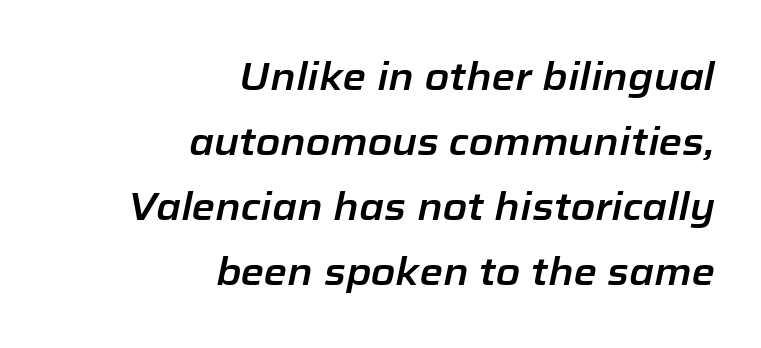
The image shows 38 px text type, italic (leaning right); set right-aligned, line spacing 1.71x, normal letter spacing, not underlined; low stroke contrast and a medium x-height.
